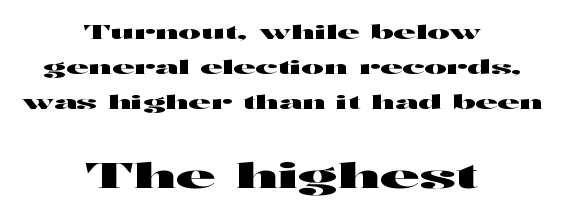
The image shows 34 px wide sans-serif type, upright; set centered, line spacing 1.85x, normal letter spacing, not underlined; the second (bottom) block is 1.79x larger; high stroke contrast and a medium x-height.
